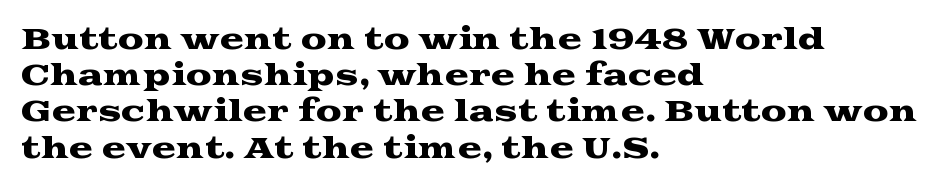
{"serif": "yes", "italic": "no", "width": "wide", "stroke_contrast": "medium", "x_height": "medium", "monospaced": "no", "underline": "no", "align": "left", "line_spacing": "normal", "line_spacing_ratio": 1.25, "letter_spacing": "normal", "letter_spacing_em": 0.0, "glyph_px": 29}
